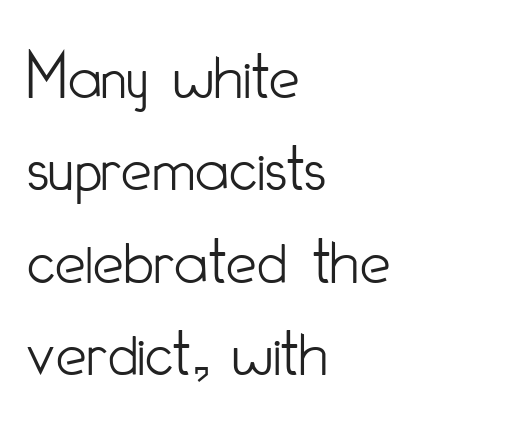
The image shows 69 px light, condensed sans-serif type, upright; set left-aligned, normal line spacing (1.34x), normal letter spacing, not underlined; low stroke contrast and a small x-height.
